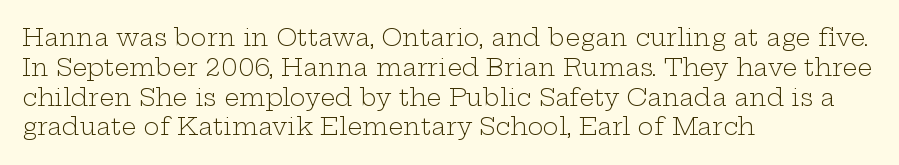
The image shows 24 px text type, upright; set left-aligned, line spacing 1.24x, normal letter spacing, not underlined.
